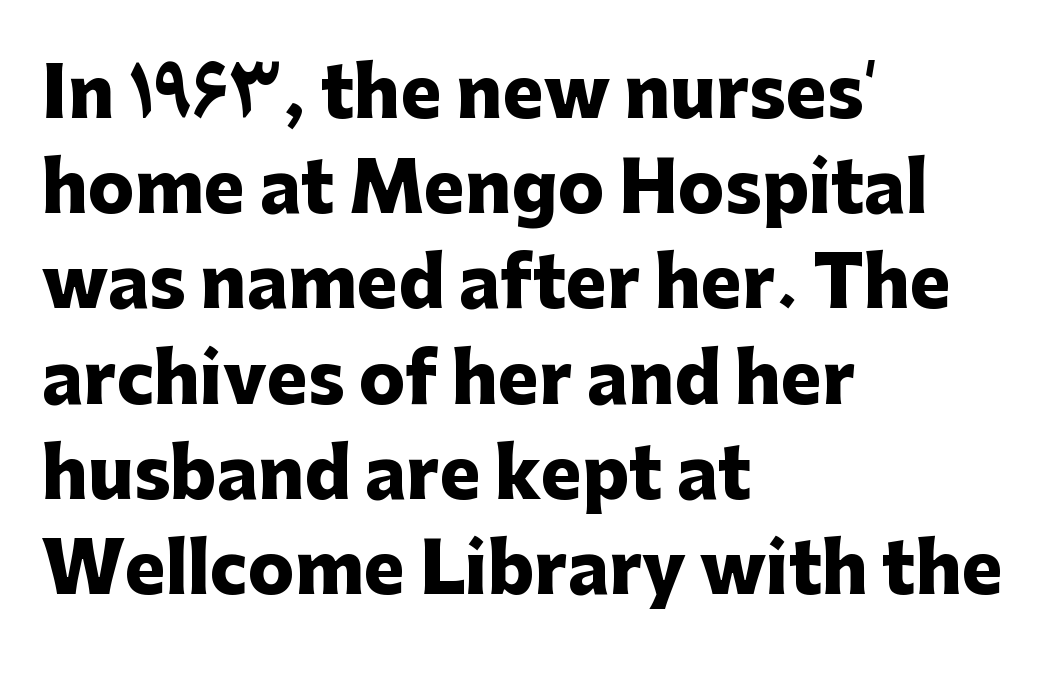
The string is rendered with underlining switched off. Proportional: the letters do not fall into vertical columns. The font's upright variant was chosen for this text. Typographic density is high because the face is bold. The type is set solid horizontally, with unmodified tracking. One glance says typical: line gaps are just what's usual.
